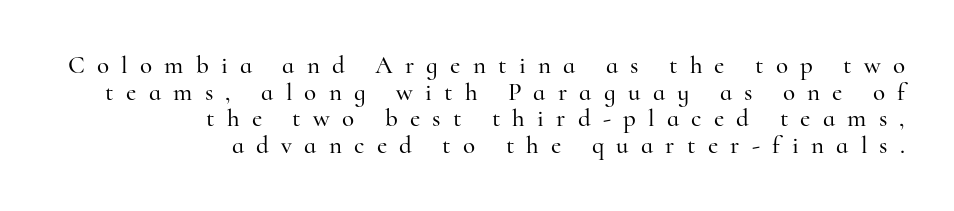
This sample uses an upright cut, with every glyph sitting square on the baseline. Check the space under the baseline: it is left empty. Horizontal bands of white between lines are thin slivers. Each line ends at the same right margin while the left side varies. You could only call the tracking loose — the letters float apart.
